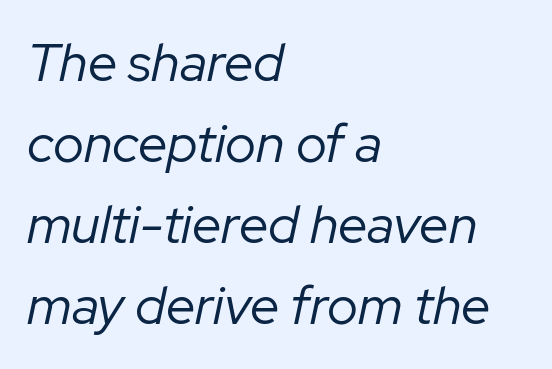
The image shows 53 px regular-weight type, italic (leaning right); set left-aligned, normal line spacing (1.53x), normal letter spacing, not underlined; low stroke contrast and a medium x-height.
